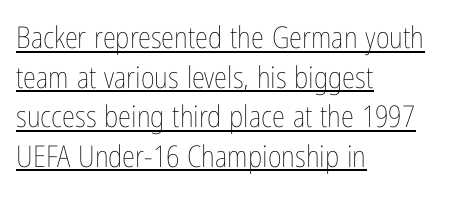
Q: Is the text bold? A: No.
Q: Is the text italic (slanted)? A: No, it is upright.
Q: Is the text underlined? A: Yes.
Q: How is the paragraph aligned? A: Left-aligned.
Q: Is the spacing between letters normal or unusually wide? A: Normal.
Q: Is the spacing between lines tight, normal or loose? A: Normal.
Q: Width (condensed, normal, or wide)? A: Condensed.
Q: Stroke contrast? A: Low.
Q: x-height? A: Medium.
Q: Monospaced? A: No.
